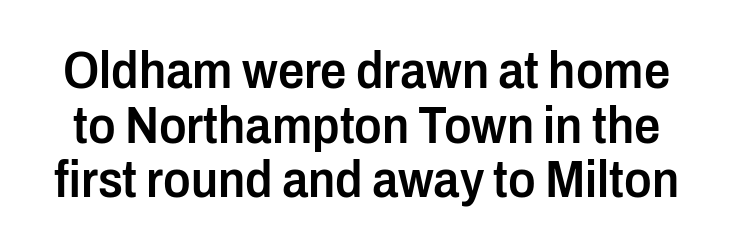
{"serif": "no", "italic": "no", "bold": "semi", "weight": "semibold", "width": "condensed", "stroke_contrast": "low", "x_height": "medium", "monospaced": "no", "underline": "no", "line_spacing": "tight", "line_spacing_ratio": 1.05, "letter_spacing": "normal", "letter_spacing_em": 0.0, "glyph_px": 52}
